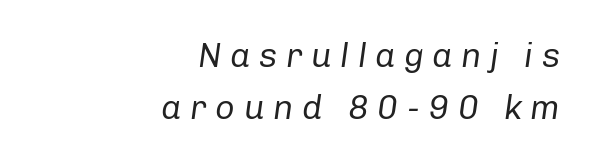
The image shows 34 px regular-weight type, italic (leaning right); set right-aligned, normal line spacing (1.54x), unusually wide letter spacing (+0.25 em), not underlined; low stroke contrast and a medium x-height.
